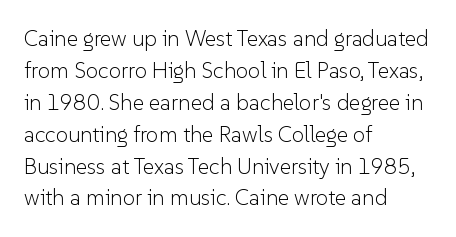
{"italic": "no", "bold": "no", "underline": "no", "align": "left", "line_spacing": "normal", "line_spacing_ratio": 1.45, "letter_spacing": "normal", "letter_spacing_em": 0.0, "glyph_px": 22}
